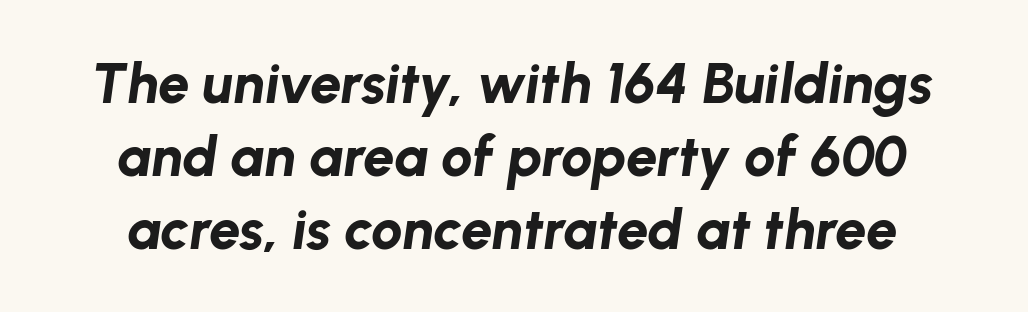
{"italic": "yes", "lean": "right", "slant_degrees": 8, "bold": "yes", "weight": "bold", "width": "normal", "stroke_contrast": "low", "x_height": "medium", "monospaced": "no", "underline": "no", "align": "center", "line_spacing": "normal", "line_spacing_ratio": 1.3, "letter_spacing": "normal", "letter_spacing_em": 0.0, "glyph_px": 56}
